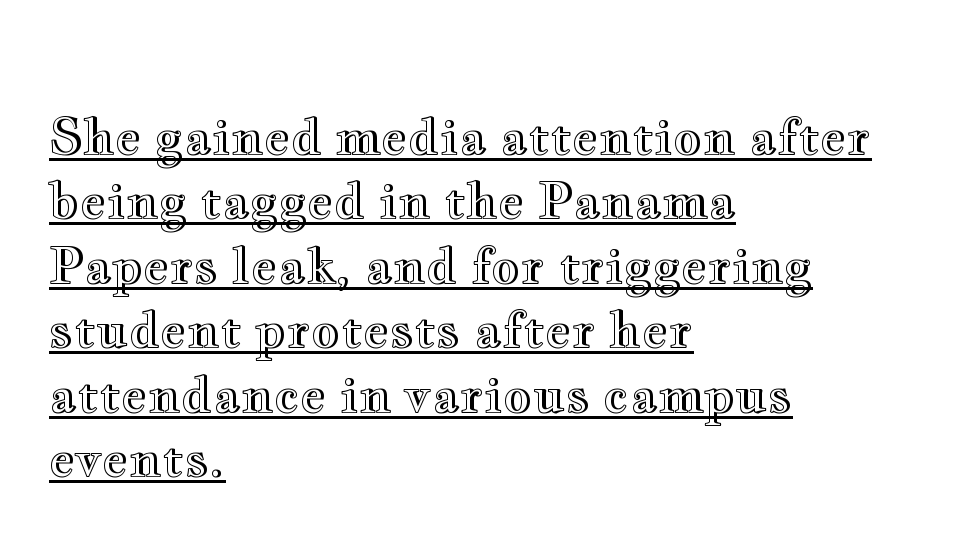
Q: Is the text italic (slanted)? A: No, it is upright.
Q: Is the text underlined? A: Yes.
Q: How is the paragraph aligned? A: Left-aligned.
Q: Is the spacing between letters normal or unusually wide? A: Normal.
Q: Is the spacing between lines tight, normal or loose? A: Normal.
Q: Width (condensed, normal, or wide)? A: Wide.
Q: x-height? A: Small.
Q: Monospaced? A: No.
